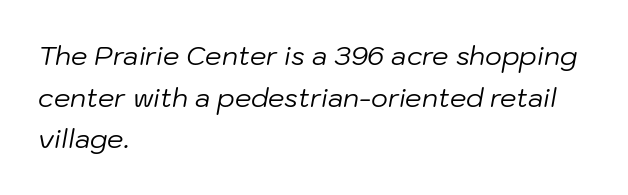
Q: Is the text bold? A: No.
Q: Is the text italic (slanted)? A: Yes, it leans right by about 10 degrees.
Q: Is the text underlined? A: No.
Q: How is the paragraph aligned? A: Left-aligned.
Q: Is the spacing between letters normal or unusually wide? A: Normal.
Q: Is the spacing between lines tight, normal or loose? A: Normal.
